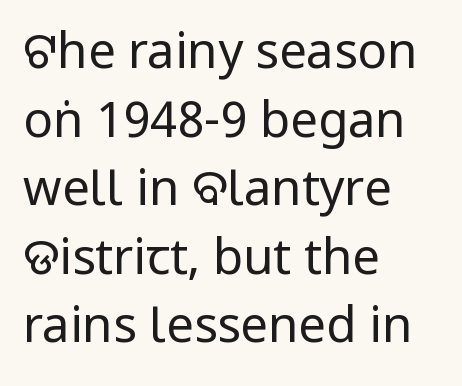
{"serif": "no", "italic": "no", "bold": "no", "weight": "regular", "width": "condensed", "stroke_contrast": "low", "x_height": "large", "monospaced": "no", "underline": "no", "align": "left", "line_spacing": "normal", "line_spacing_ratio": 1.4, "letter_spacing": "normal", "letter_spacing_em": 0.0, "glyph_px": 49}
